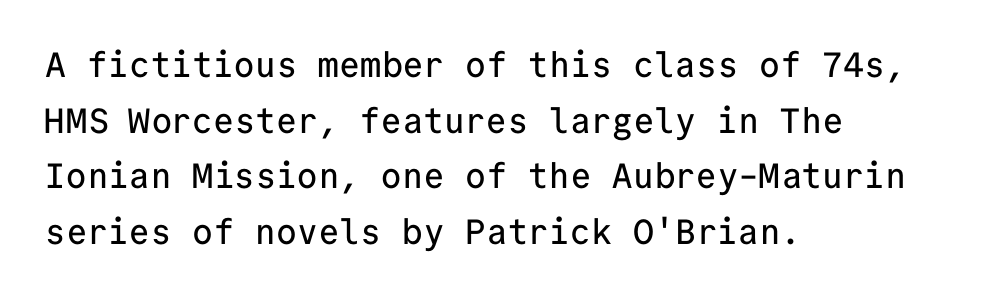
The image shows 35 px sans-serif type, upright, monospaced; set left-aligned, normal line spacing (1.59x), normal letter spacing, not underlined; low stroke contrast and a medium x-height.
